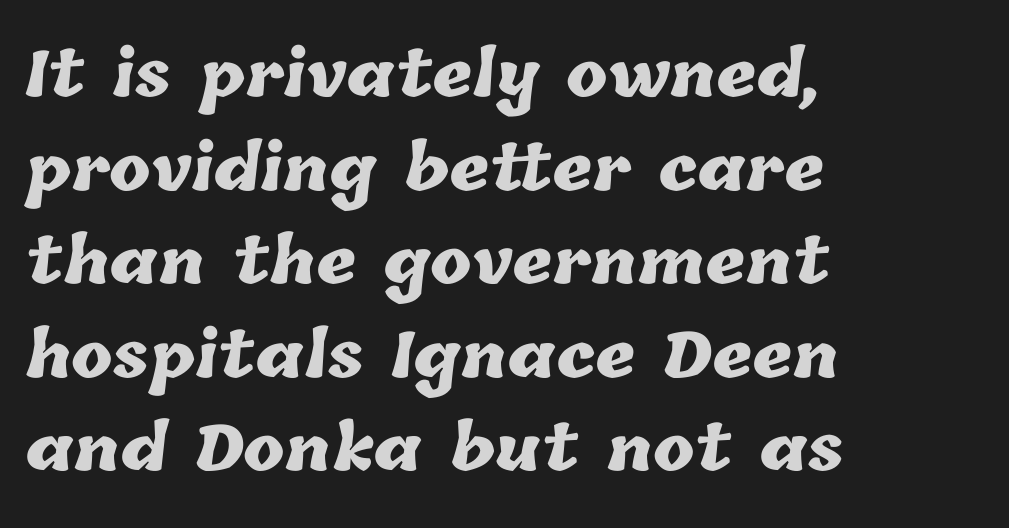
Does the leading feel generous? No, just average. Quick note: underline off. The lines in this sample share a left origin and differ only in where they stop. Do the characters align in a grid? No, the font is proportional.
